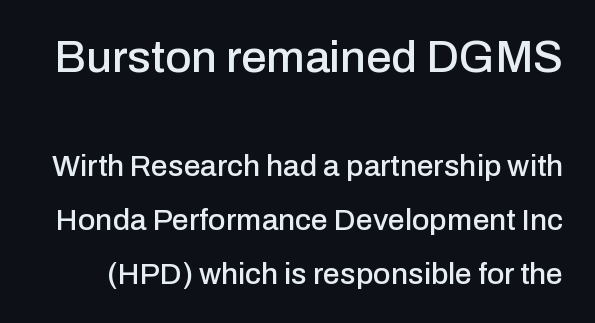
Q: Is the text italic (slanted)? A: No, it is upright.
Q: Is the typeface a serif or a sans-serif typeface? A: Sans-serif.
Q: Is the text underlined? A: No.
Q: Is the spacing between letters normal or unusually wide? A: Normal.
Q: Which block of text is set in a larger size, the first (top) or the second (bottom)? A: The first (top) one.
Q: Width (condensed, normal, or wide)? A: Normal.
Q: Stroke contrast? A: Low.
Q: x-height? A: Medium.
Q: Monospaced? A: No.
